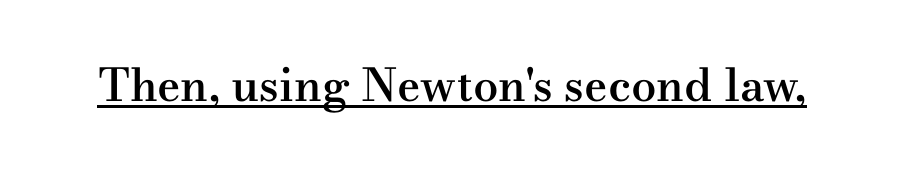
Q: Is the text bold? A: Semi-bold.
Q: Is the text italic (slanted)? A: No, it is upright.
Q: Is the typeface a serif or a sans-serif typeface? A: Serif.
Q: Is the text underlined? A: Yes.
Q: Is the spacing between letters normal or unusually wide? A: Normal.
Q: Width (condensed, normal, or wide)? A: Wide.
Q: Stroke contrast? A: Medium.
Q: x-height? A: Small.
Q: Monospaced? A: No.
